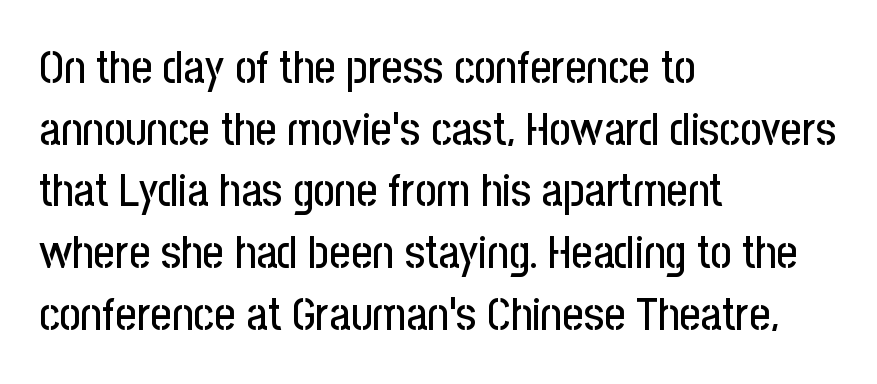
Q: Is the text italic (slanted)? A: No, it is upright.
Q: Is the typeface a serif or a sans-serif typeface? A: Sans-serif.
Q: Is the text underlined? A: No.
Q: How is the paragraph aligned? A: Left-aligned.
Q: Is the spacing between letters normal or unusually wide? A: Normal.
Q: Is the spacing between lines tight, normal or loose? A: Normal.
Q: Width (condensed, normal, or wide)? A: Condensed.
Q: Stroke contrast? A: Low.
Q: x-height? A: Medium.
Q: Monospaced? A: No.
